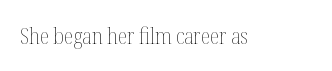
Q: Is the text bold? A: No.
Q: Is the text italic (slanted)? A: No, it is upright.
Q: Is the text underlined? A: No.
Q: Is the spacing between letters normal or unusually wide? A: Normal.
